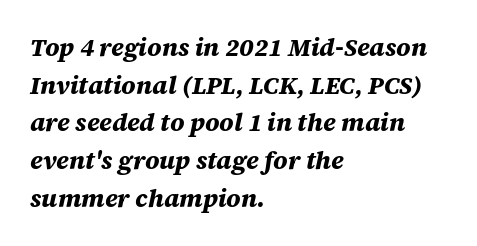
The image shows 25 px bold type, italic (leaning right); set left-aligned, normal line spacing (1.51x), normal letter spacing, not underlined.
